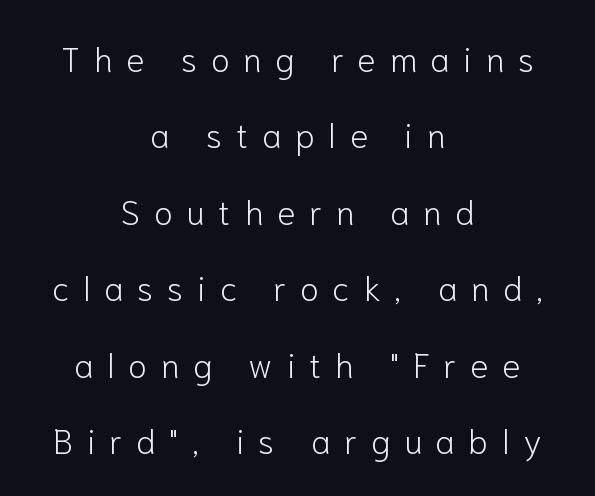
A typesetter would label this face a sans. The passage shown is not bold in any degree. The rendering positions every line midway between the sides. This sample has the flowing, uneven cadence of proportional lettering.
